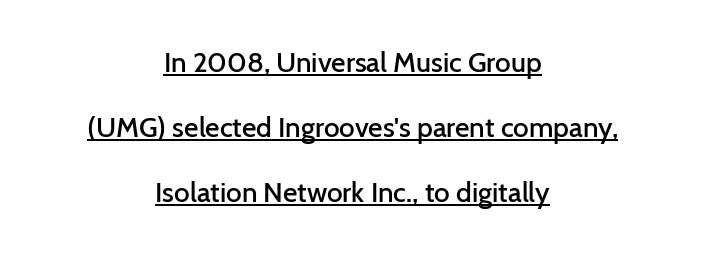
The rendering shows plain stroke endings on the letterforms — a sans-serif design. Each letter keeps its own natural width here, so spacing adapts to shape. A typographer would call this underscored text. The specimen reads as upright at a glance.
